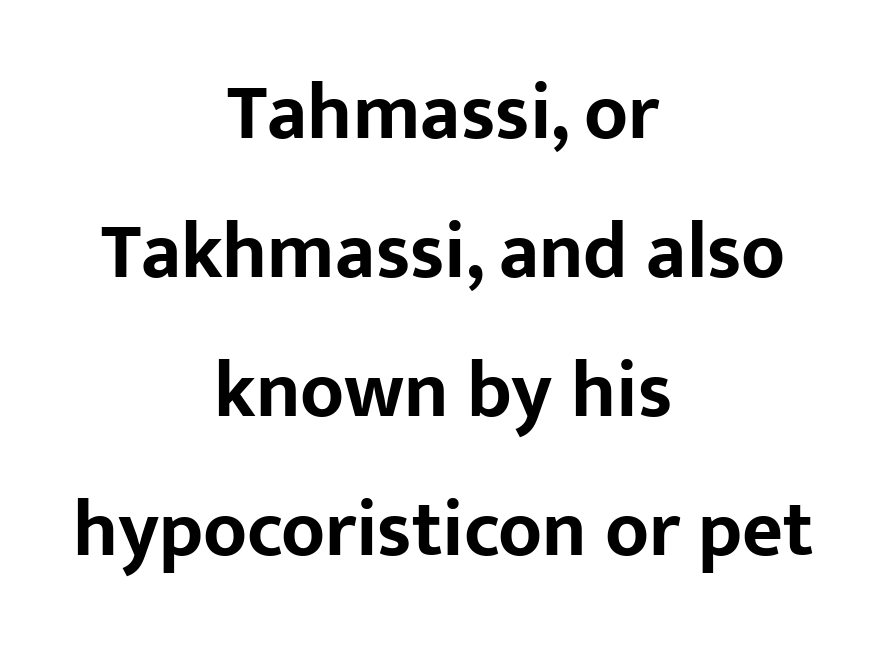
The specimen omits any rule beneath the text block's lines. Observe the ordinary spacing: letters are neighbours, not strangers. Classification — sans serif. Reading down the block, each line starts at a different indent, mirrored at its end. Think of a printed novel: that variable character pitch is what you see here. Thick stems and heavy bowls — unmistakably bold.
